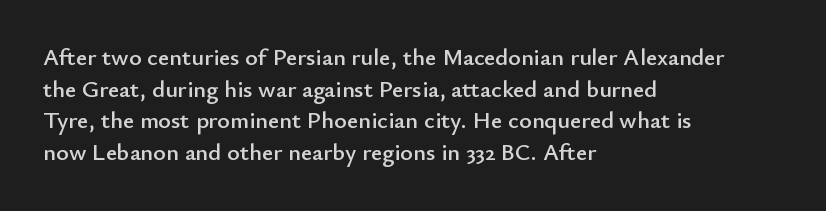
The letterforms sit shoulder to shoulder at normal distance. In terms of leading, this rendering sits right in the middle. The rendering anchors every line to the left-hand side. Style check: upright.
